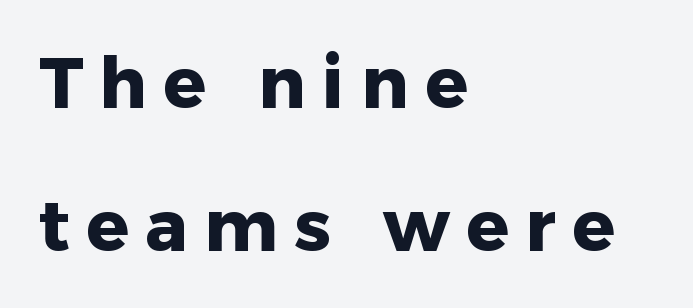
The image shows 71 px heavy sans-serif type, upright; set left-aligned, loose line spacing (2.01x), unusually wide letter spacing (+0.23 em), not underlined; low stroke contrast and a medium x-height.
